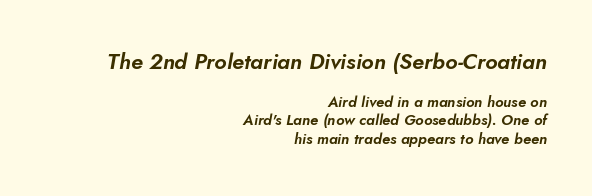
The image shows 22 px text type, italic (leaning right); set right-aligned, line spacing 1.24x, normal letter spacing, not underlined; the first (top) block is 1.47x larger.
